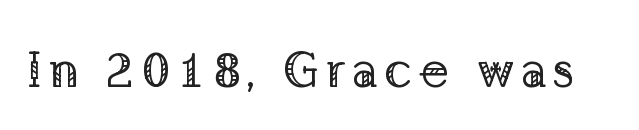
Q: Is the text bold? A: No.
Q: Is the text italic (slanted)? A: No, it is upright.
Q: Is the typeface a serif or a sans-serif typeface? A: Serif.
Q: Is the text underlined? A: No.
Q: Width (condensed, normal, or wide)? A: Normal.
Q: Stroke contrast? A: Low.
Q: x-height? A: Medium.
Q: Monospaced? A: No.
